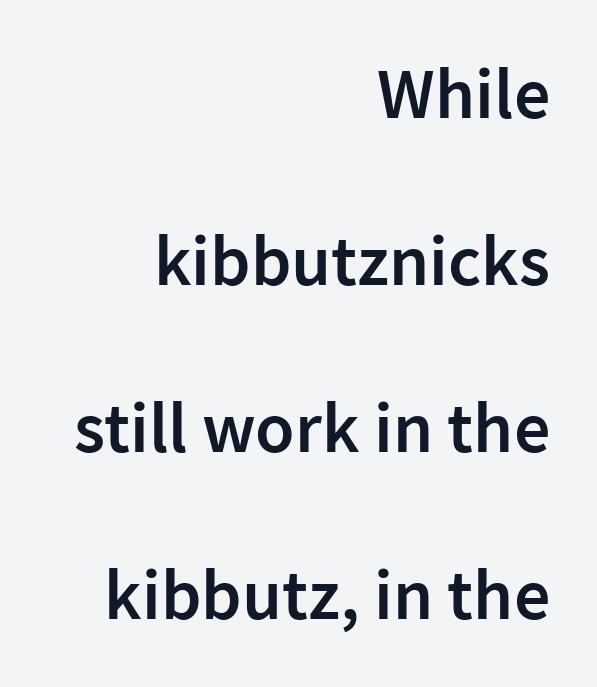
Lines of text with bare space underneath. One glance says open: line gaps are wider than usual. The typography opts for an upright posture over an oblique one. Note the varied advance widths — an 'i' is clearly narrower than an 'm'.
